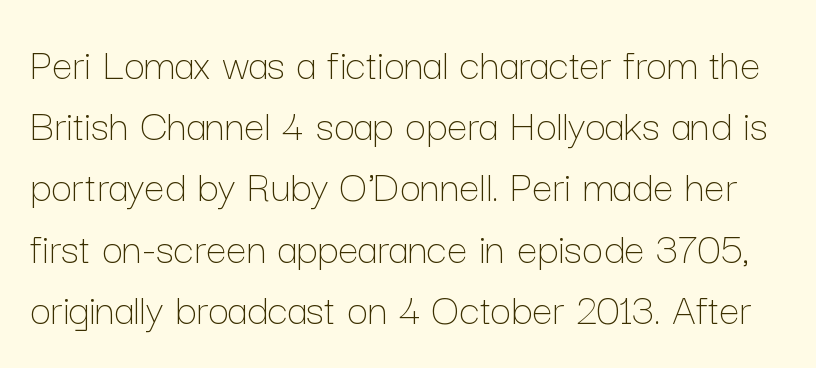
The image shows 46 px thin type, upright; set normal line spacing (1.33x), normal letter spacing, not underlined; low stroke contrast and a medium x-height.
